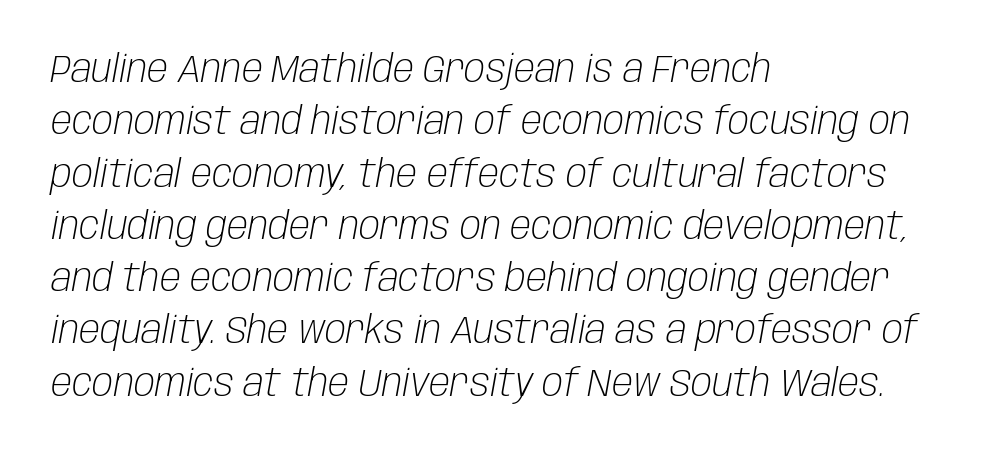
{"italic": "yes", "lean": "right", "slant_degrees": 10, "bold": "no", "weight": "light", "width": "condensed", "stroke_contrast": "low", "x_height": "large", "monospaced": "no", "underline": "no", "align": "left", "line_spacing": "normal", "line_spacing_ratio": 1.34, "letter_spacing": "normal", "letter_spacing_em": 0.0, "glyph_px": 39}
